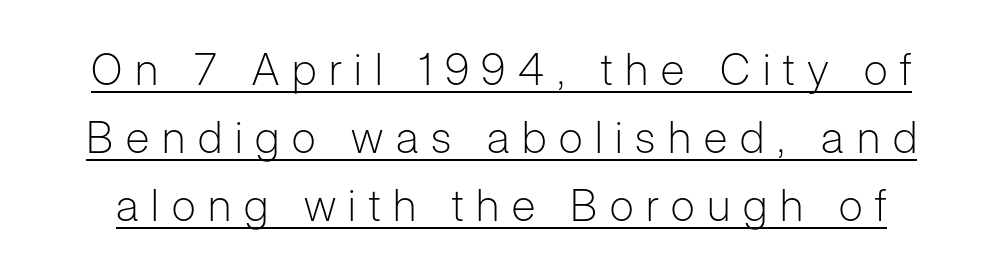
Q: Is the text bold? A: No.
Q: Is the text italic (slanted)? A: No, it is upright.
Q: Is the typeface a serif or a sans-serif typeface? A: Sans-serif.
Q: Is the text underlined? A: Yes.
Q: Is the spacing between letters normal or unusually wide? A: Unusually wide.
Q: Is the spacing between lines tight, normal or loose? A: Normal.
Q: Width (condensed, normal, or wide)? A: Normal.
Q: Stroke contrast? A: Low.
Q: x-height? A: Medium.
Q: Monospaced? A: No.
